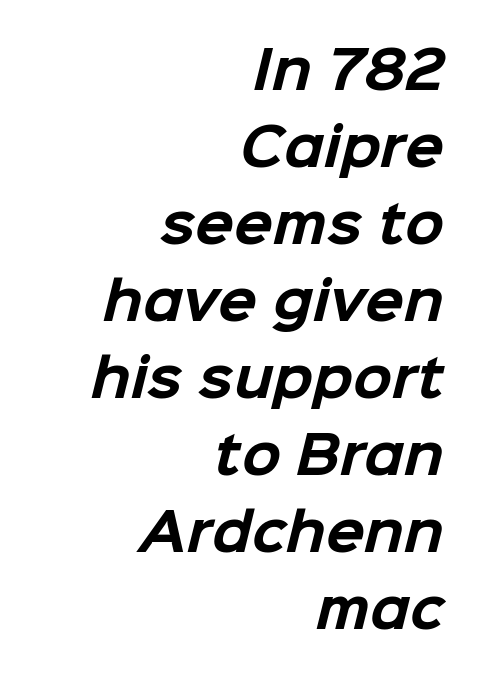
{"serif": "no", "bold": "yes", "weight": "bold", "width": "normal", "stroke_contrast": "low", "x_height": "medium", "monospaced": "no", "underline": "no", "align": "right", "line_spacing": "normal", "line_spacing_ratio": 1.51, "letter_spacing": "normal", "letter_spacing_em": 0.0, "glyph_px": 51}
